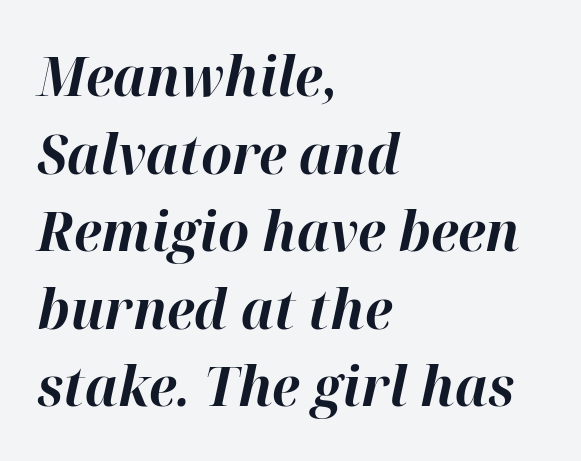
The image shows 55 px bold type, italic (leaning right); set left-aligned, normal line spacing (1.41x), normal letter spacing, not underlined; high stroke contrast and a medium x-height.
